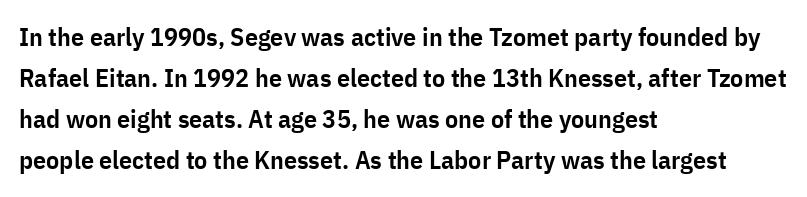
Q: Is the text bold? A: Semi-bold.
Q: Is the text italic (slanted)? A: No, it is upright.
Q: Is the text underlined? A: No.
Q: How is the paragraph aligned? A: Left-aligned.
Q: Is the spacing between letters normal or unusually wide? A: Normal.
Q: Is the spacing between lines tight, normal or loose? A: Normal.
